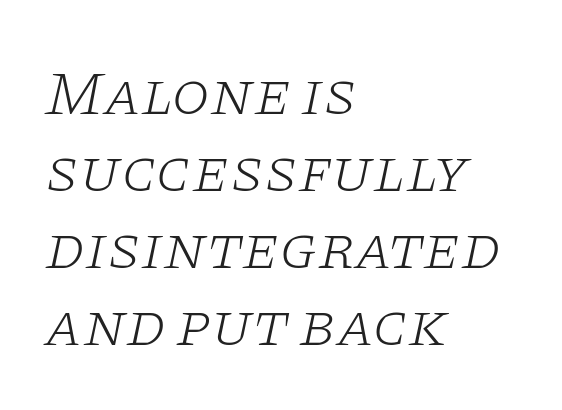
The image shows 62 px light, wide serif type, italic (leaning right); set left-aligned, line spacing 1.24x, normal letter spacing, not underlined; low stroke contrast and a large x-height.
